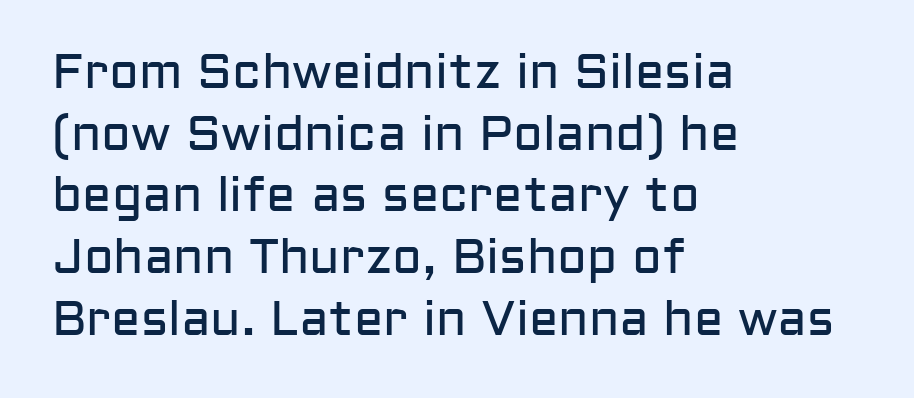
Q: Is the text bold? A: No.
Q: Is the text italic (slanted)? A: No, it is upright.
Q: Is the typeface a serif or a sans-serif typeface? A: Sans-serif.
Q: Is the text underlined? A: No.
Q: How is the paragraph aligned? A: Left-aligned.
Q: Is the spacing between letters normal or unusually wide? A: Normal.
Q: Is the spacing between lines tight, normal or loose? A: Normal.
Q: Width (condensed, normal, or wide)? A: Normal.
Q: Stroke contrast? A: Low.
Q: x-height? A: Medium.
Q: Monospaced? A: No.
